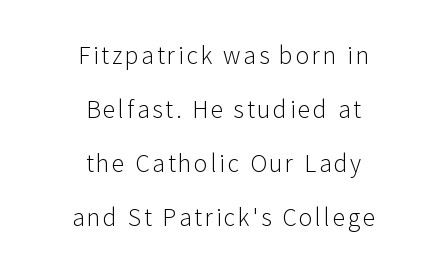
This sample is center-justified, so both line endings float freely. Notice the wide empty band between every row — that's loose leading. No word sits above an underline. Stroke thickness stays within the range of a standard reading face or lighter.
